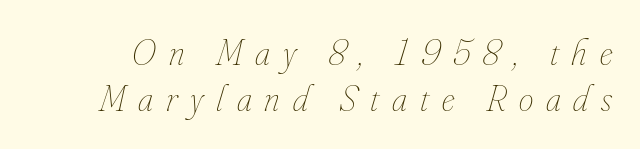
The image shows 37 px thin, condensed type, italic (leaning right); set line spacing 1.23x, unusually wide letter spacing (+0.35 em), not underlined; low stroke contrast and a small x-height.
